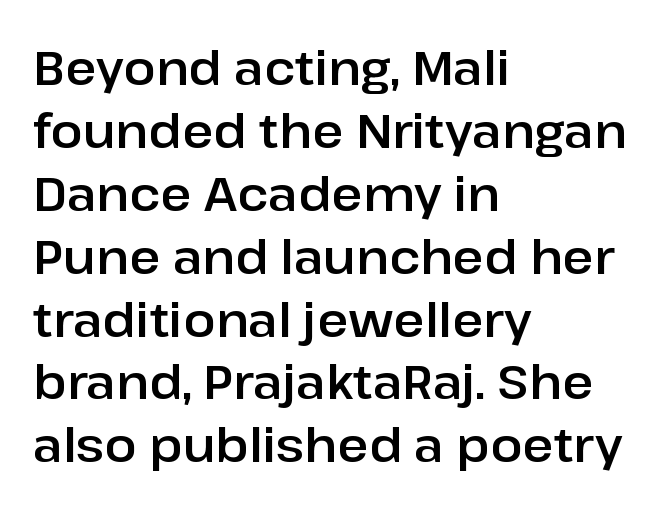
Q: Is the text italic (slanted)? A: No, it is upright.
Q: Is the typeface a serif or a sans-serif typeface? A: Sans-serif.
Q: Is the text underlined? A: No.
Q: How is the paragraph aligned? A: Left-aligned.
Q: Is the spacing between letters normal or unusually wide? A: Normal.
Q: Is the spacing between lines tight, normal or loose? A: Normal.
Q: Width (condensed, normal, or wide)? A: Normal.
Q: Stroke contrast? A: Low.
Q: x-height? A: Medium.
Q: Monospaced? A: No.
